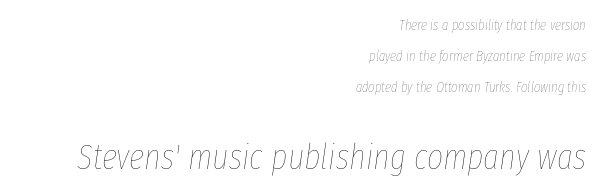
{"italic": "yes", "lean": "right", "slant_degrees": 8, "bold": "no", "weight": "thin", "width": "condensed", "stroke_contrast": "low", "x_height": "medium", "monospaced": "no", "underline": "no", "align": "right", "line_spacing": "loose", "line_spacing_ratio": 2.2, "letter_spacing": "normal", "letter_spacing_em": 0.0, "larger_block": "second", "size_ratio": 2.5, "glyph_px": 35}
